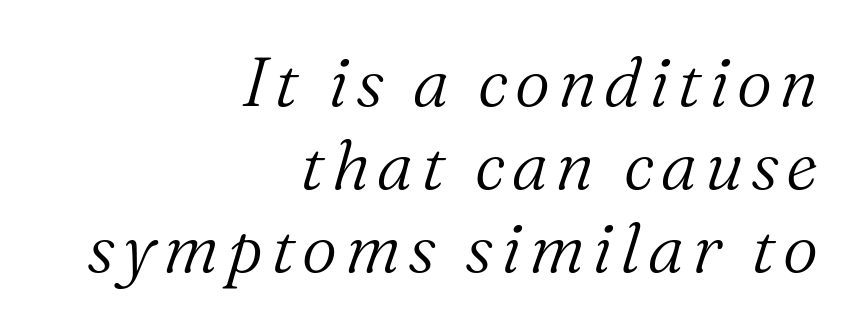
Q: Is the text bold? A: No.
Q: Is the text italic (slanted)? A: Yes, it leans right by about 16 degrees.
Q: Is the typeface a serif or a sans-serif typeface? A: Serif.
Q: Is the text underlined? A: No.
Q: How is the paragraph aligned? A: Right-aligned.
Q: Width (condensed, normal, or wide)? A: Normal.
Q: Stroke contrast? A: Medium.
Q: x-height? A: Medium.
Q: Monospaced? A: No.
